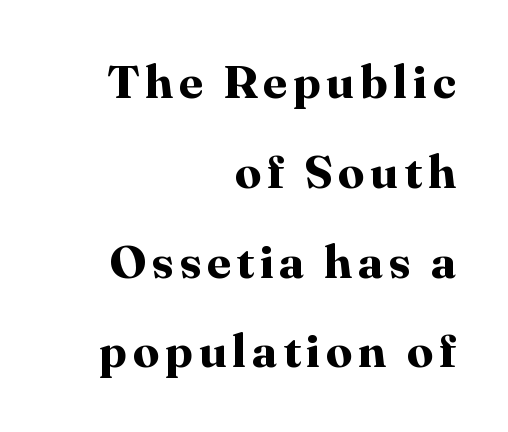
Nope, not italic — everything's standing straight. These lines carry a lot of weight — the face is fully bold. Caption: multi-line text, flush right, ragged left. If you measured baseline to baseline, you'd find a long distance. Underlining? Definitely not there. The type family on display is of the serif kind.
